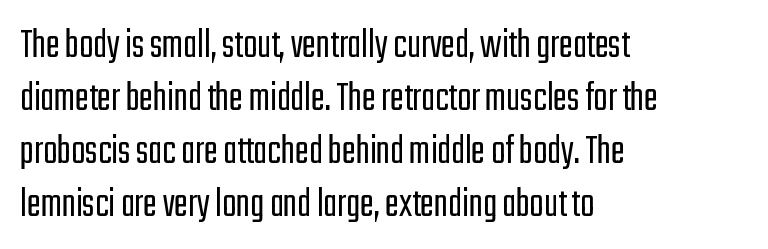
Q: Is the text bold? A: No.
Q: Is the text italic (slanted)? A: No, it is upright.
Q: Is the typeface a serif or a sans-serif typeface? A: Sans-serif.
Q: Is the text underlined? A: No.
Q: How is the paragraph aligned? A: Left-aligned.
Q: Is the spacing between letters normal or unusually wide? A: Normal.
Q: Is the spacing between lines tight, normal or loose? A: Normal.
Q: Width (condensed, normal, or wide)? A: Condensed.
Q: Stroke contrast? A: Low.
Q: x-height? A: Medium.
Q: Monospaced? A: No.
